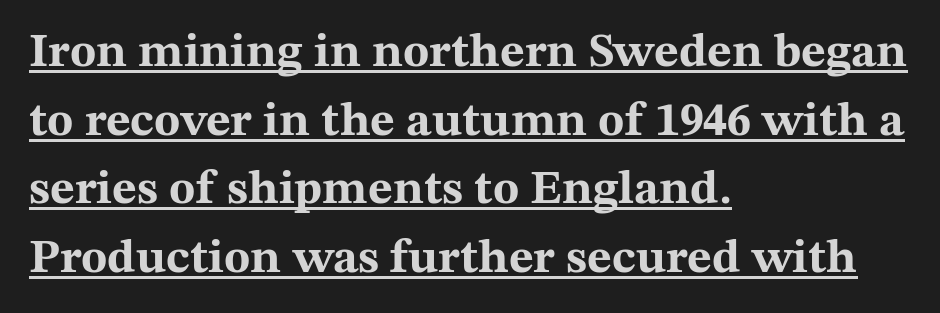
Q: Is the text bold? A: Yes.
Q: Is the text italic (slanted)? A: No, it is upright.
Q: Is the typeface a serif or a sans-serif typeface? A: Serif.
Q: Is the text underlined? A: Yes.
Q: How is the paragraph aligned? A: Left-aligned.
Q: Is the spacing between letters normal or unusually wide? A: Normal.
Q: Is the spacing between lines tight, normal or loose? A: Normal.
Q: Width (condensed, normal, or wide)? A: Wide.
Q: Stroke contrast? A: Medium.
Q: x-height? A: Medium.
Q: Monospaced? A: No.
